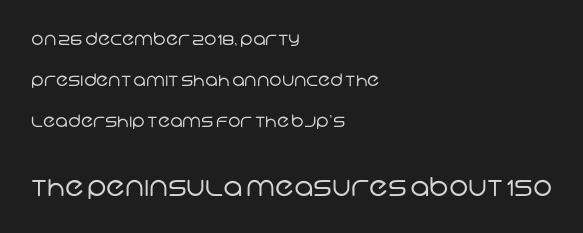
The weight tops out at a normal text grade. Bare-footed words on every line. Small over large — that's the arrangement of the two blocks here. The designer dialed line spacing up above the default. These lines are set flush left with a ragged right edge. Honestly, the letter spacing is just normal — you wouldn't notice it.
